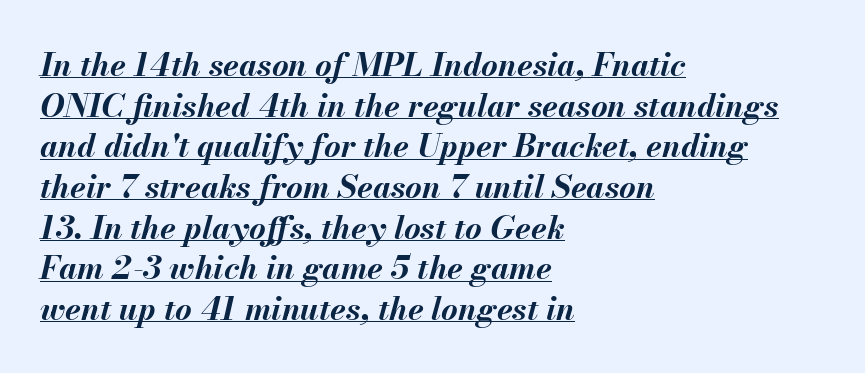
Q: Is the text bold? A: Yes.
Q: Is the text italic (slanted)? A: Yes, it leans right by about 13 degrees.
Q: Is the text underlined? A: Yes.
Q: How is the paragraph aligned? A: Left-aligned.
Q: Is the spacing between letters normal or unusually wide? A: Normal.
Q: Is the spacing between lines tight, normal or loose? A: Normal.
Q: Width (condensed, normal, or wide)? A: Normal.
Q: Stroke contrast? A: Medium.
Q: x-height? A: Small.
Q: Monospaced? A: No.
